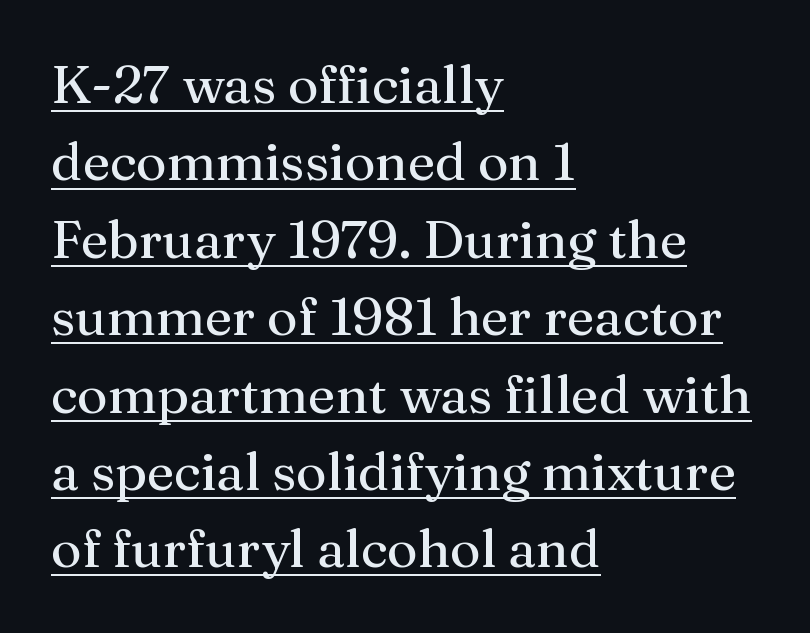
The image shows 53 px regular-weight serif type, upright; set left-aligned, normal line spacing (1.46x), normal letter spacing, underlined; medium stroke contrast and a medium x-height.
